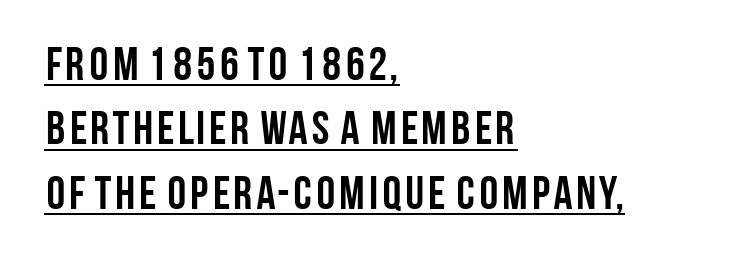
{"serif": "no", "italic": "no", "bold": "yes", "weight": "semibold", "width": "condensed", "stroke_contrast": "low", "x_height": "large", "monospaced": "no", "underline": "yes", "align": "left", "line_spacing": "normal", "line_spacing_ratio": 1.37, "letter_spacing": "normal", "letter_spacing_em": 0.0, "glyph_px": 47}
